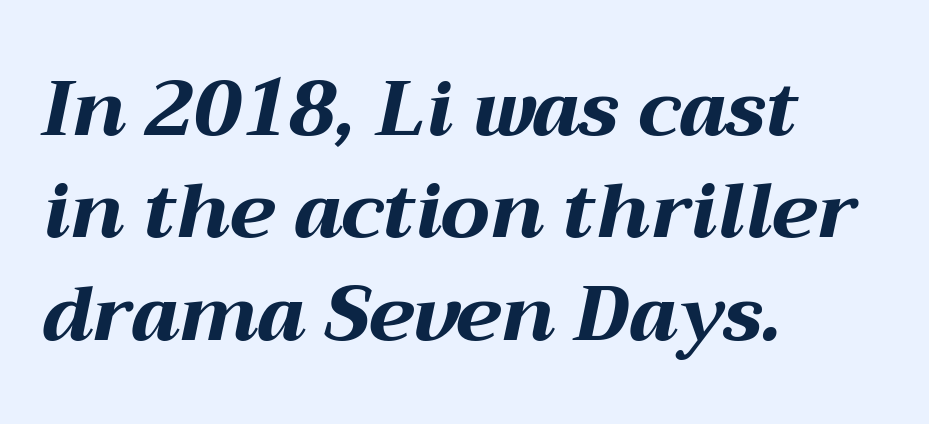
The image shows 77 px bold, wide type, italic (leaning right); set left-aligned, normal line spacing (1.33x), normal letter spacing, not underlined; medium stroke contrast and a medium x-height.
